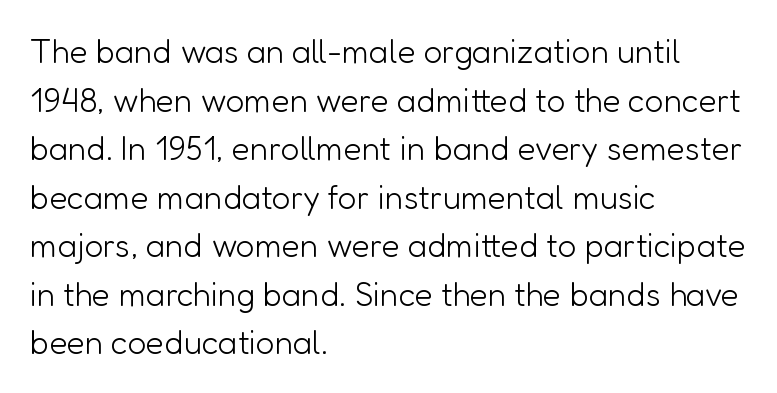
The image shows 33 px light sans-serif type, upright; set left-aligned, normal line spacing (1.47x), normal letter spacing, not underlined; low stroke contrast and a medium x-height.
